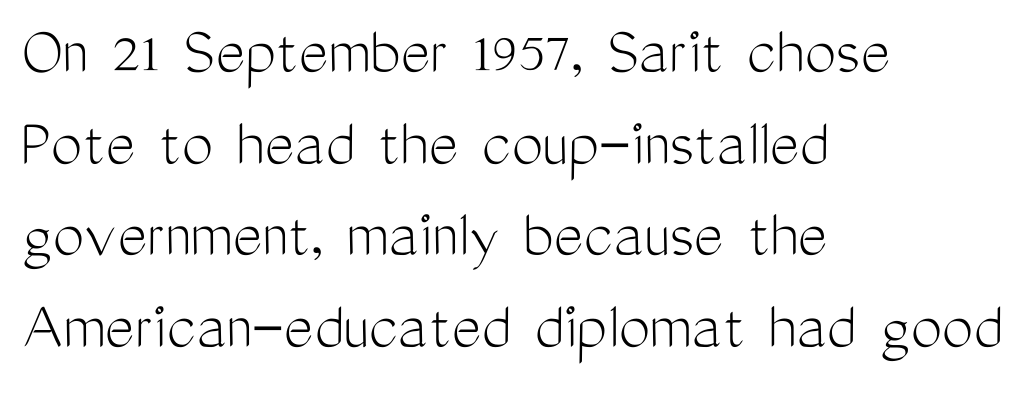
{"serif": "no", "italic": "no", "bold": "no", "weight": "light", "width": "condensed", "stroke_contrast": "medium", "x_height": "medium", "monospaced": "no", "underline": "no", "align": "left", "line_spacing": "normal", "line_spacing_ratio": 1.31, "letter_spacing": "normal", "letter_spacing_em": 0.0, "glyph_px": 70}
